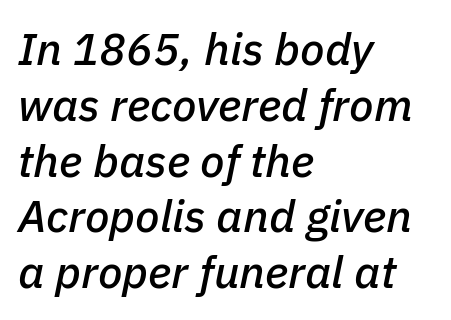
The image shows 45 px text type, italic (leaning right); set left-aligned, line spacing 1.24x, normal letter spacing, not underlined; low stroke contrast and a medium x-height.
